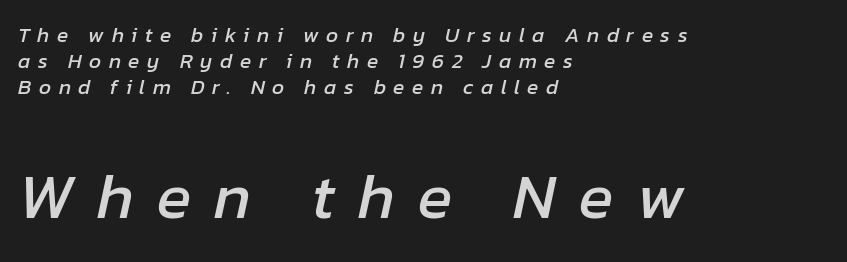
{"italic": "yes", "lean": "right", "slant_degrees": 12, "width": "normal", "stroke_contrast": "low", "x_height": "medium", "monospaced": "no", "underline": "no", "align": "left", "line_spacing_ratio": 1.23, "letter_spacing": "wide", "letter_spacing_em": 0.36, "larger_block": "second", "size_ratio": 3.05, "glyph_px": 64}
